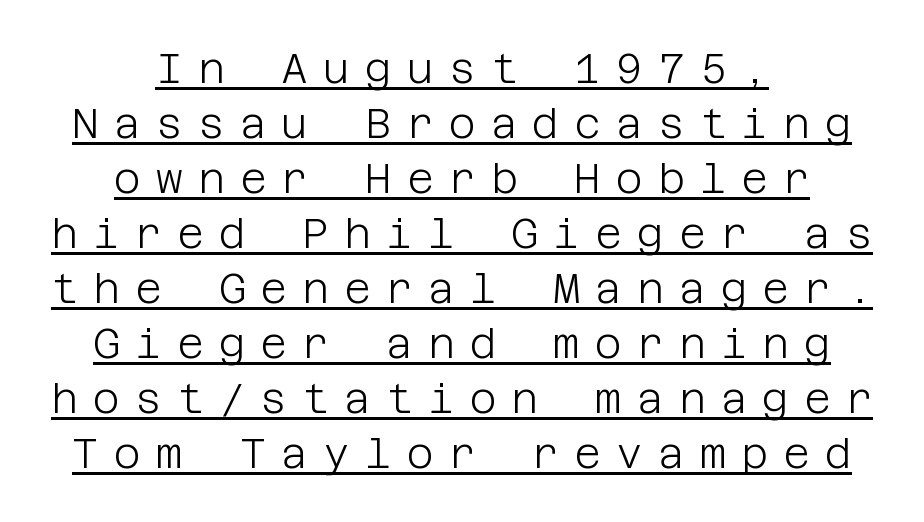
Leading: standard. Typeset on center — no edge is straight. Does the lettering tilt? It doesn't — this is upright. Decoration check: the copy is underlined. In terms of letterform style, serifs are entirely absent.
